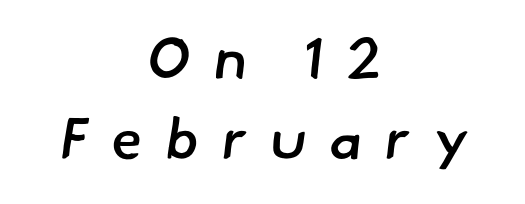
{"serif": "no", "bold": "semi", "weight": "semibold", "width": "normal", "stroke_contrast": "low", "x_height": "small", "monospaced": "no", "underline": "no", "align": "center", "line_spacing": "normal", "line_spacing_ratio": 1.4, "letter_spacing": "wide", "letter_spacing_em": 0.4, "glyph_px": 57}
